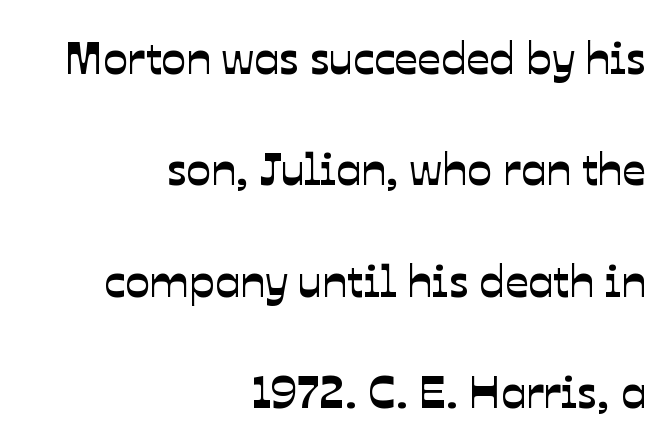
The image shows 46 px sans-serif type; set right-aligned, loose line spacing (2.42x), normal letter spacing, not underlined; low stroke contrast and a medium x-height.
